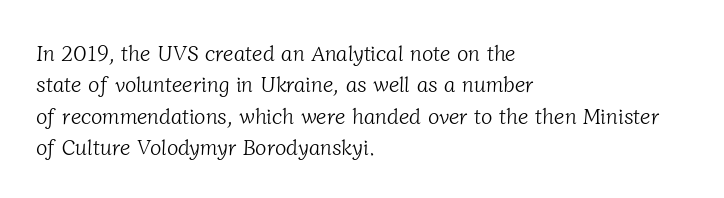
{"bold": "no", "underline": "no", "align": "left", "line_spacing": "normal", "line_spacing_ratio": 1.49, "letter_spacing": "normal", "letter_spacing_em": 0.0, "glyph_px": 21}
